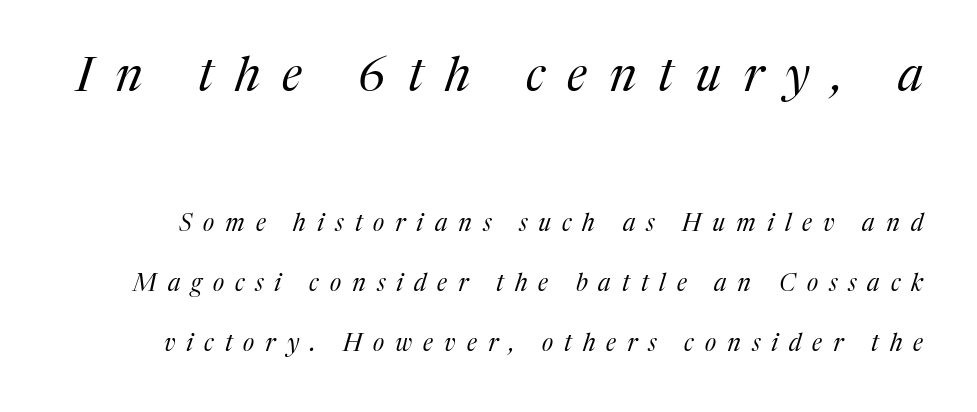
The block sitting higher on the canvas is the one with enlarged characters. The lettering tilts uniformly, giving the passage an italic look. Here the glyphs are tracked loosely, breaking word shapes into spaced letters. Yep, those are serifs on the letters.
